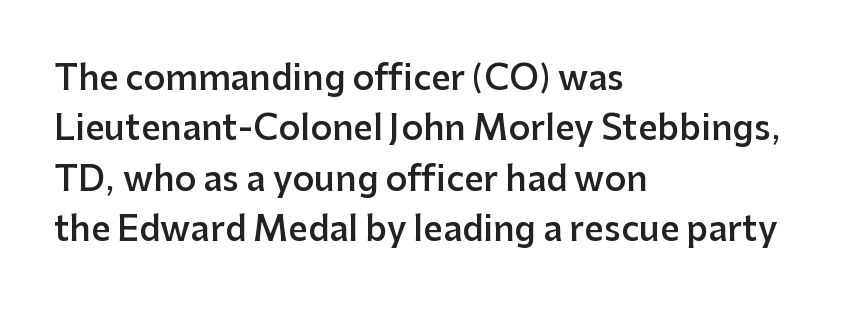
Q: Is the text bold? A: Semi-bold.
Q: Is the text italic (slanted)? A: No, it is upright.
Q: Is the typeface a serif or a sans-serif typeface? A: Sans-serif.
Q: Is the text underlined? A: No.
Q: How is the paragraph aligned? A: Left-aligned.
Q: Is the spacing between letters normal or unusually wide? A: Normal.
Q: Is the spacing between lines tight, normal or loose? A: Normal.
Q: Width (condensed, normal, or wide)? A: Normal.
Q: Stroke contrast? A: Low.
Q: x-height? A: Medium.
Q: Monospaced? A: No.
